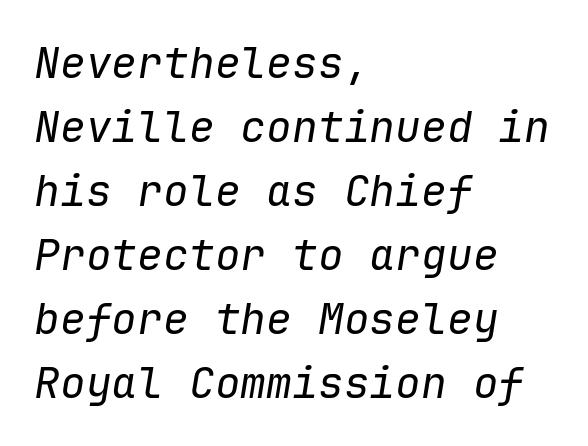
{"italic": "yes", "lean": "right", "slant_degrees": 9, "bold": "no", "weight": "regular", "width": "normal", "stroke_contrast": "low", "x_height": "medium", "monospaced": "yes", "underline": "no", "align": "left", "line_spacing": "normal", "line_spacing_ratio": 1.49, "letter_spacing": "normal", "letter_spacing_em": 0.0, "glyph_px": 43}
